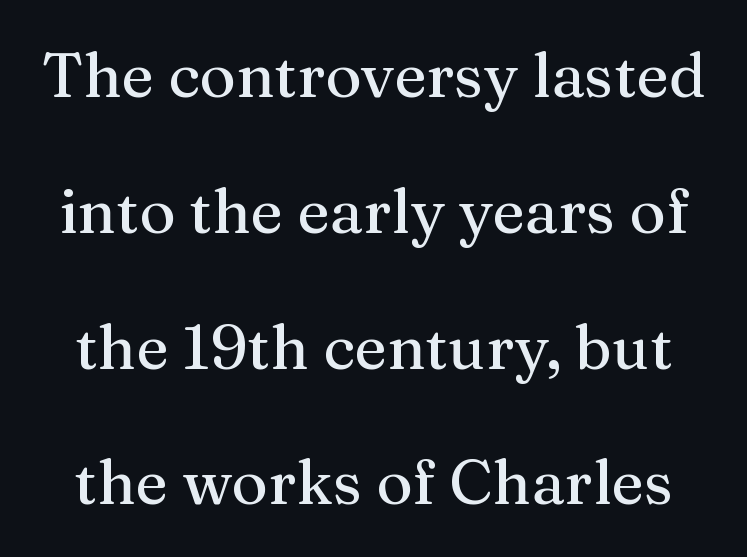
The letterforms sit shoulder to shoulder at normal distance. Regarding serifs, this sample has them. Regarding leading, the lines here are spaced well apart. Looks like regular typesetting: each glyph gets only the width it needs. Do the letters lean? They stand straight.
